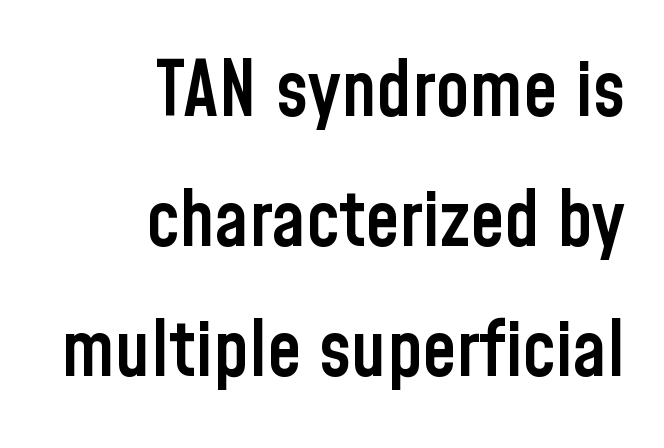
{"serif": "no", "italic": "no", "bold": "semi", "weight": "semibold", "width": "condensed", "stroke_contrast": "low", "x_height": "medium", "monospaced": "no", "underline": "no", "align": "right", "line_spacing": "normal", "line_spacing_ratio": 1.69, "letter_spacing": "normal", "letter_spacing_em": 0.0, "glyph_px": 77}
